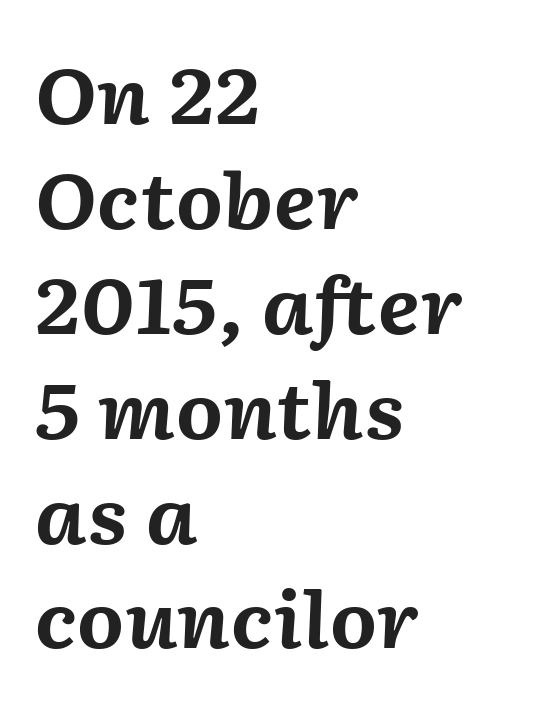
Q: Is the text bold? A: Yes.
Q: Is the text italic (slanted)? A: Yes, it leans right by about 2 degrees.
Q: Is the text underlined? A: No.
Q: How is the paragraph aligned? A: Left-aligned.
Q: Is the spacing between letters normal or unusually wide? A: Normal.
Q: Is the spacing between lines tight, normal or loose? A: Normal.
Q: Width (condensed, normal, or wide)? A: Normal.
Q: Stroke contrast? A: Medium.
Q: x-height? A: Medium.
Q: Monospaced? A: No.
